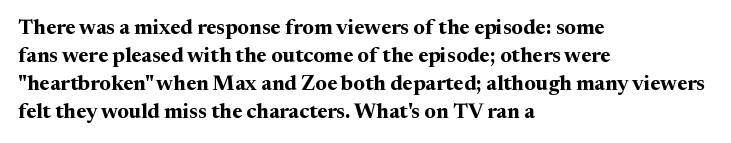
Q: Is the text bold? A: Yes.
Q: Is the text italic (slanted)? A: No, it is upright.
Q: Is the text underlined? A: No.
Q: How is the paragraph aligned? A: Left-aligned.
Q: Is the spacing between letters normal or unusually wide? A: Normal.
Q: Is the spacing between lines tight, normal or loose? A: Normal.
